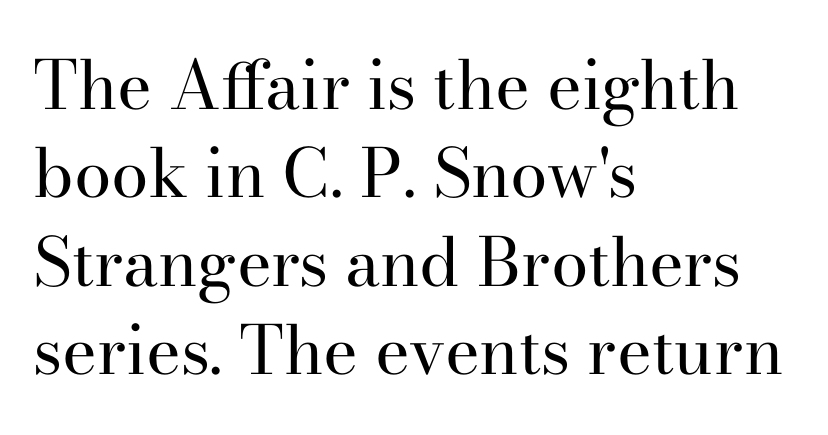
The font is comparable to plain body text, perhaps lighter. Old-style or modern, the face here clearly has serifs. These lines keep a tight, regular rhythm from letter to letter. Each letter keeps its own natural width here, so spacing adapts to shape. The passage is arranged the way most books set body copy — flush left. Do the letters lean? They stand straight.
